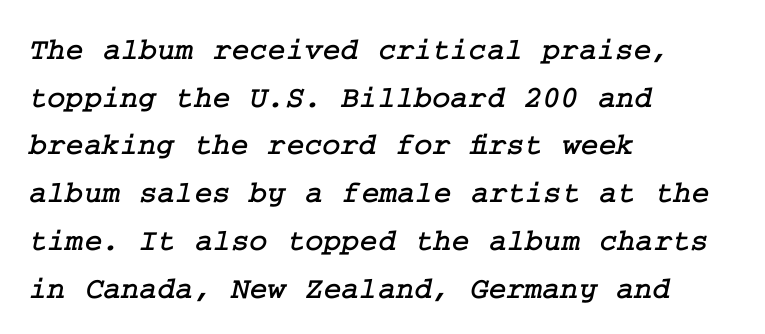
Q: Is the typeface a serif or a sans-serif typeface? A: Serif.
Q: Is the text underlined? A: No.
Q: How is the paragraph aligned? A: Left-aligned.
Q: Is the spacing between letters normal or unusually wide? A: Normal.
Q: Is the spacing between lines tight, normal or loose? A: Normal.
Q: Width (condensed, normal, or wide)? A: Normal.
Q: Stroke contrast? A: Low.
Q: x-height? A: Medium.
